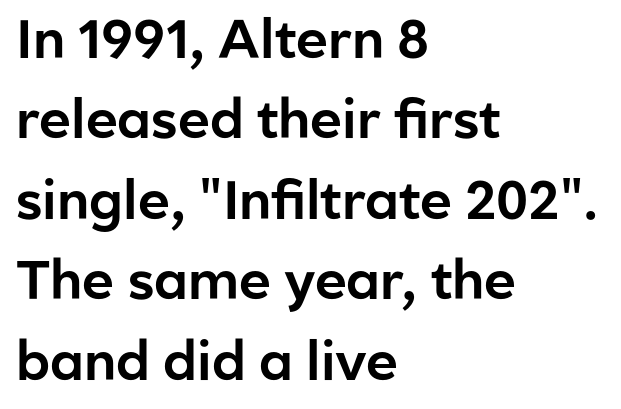
{"serif": "no", "italic": "no", "width": "normal", "stroke_contrast": "low", "x_height": "medium", "monospaced": "no", "underline": "no", "align": "left", "line_spacing": "normal", "line_spacing_ratio": 1.49, "letter_spacing": "normal", "letter_spacing_em": 0.0, "glyph_px": 54}
